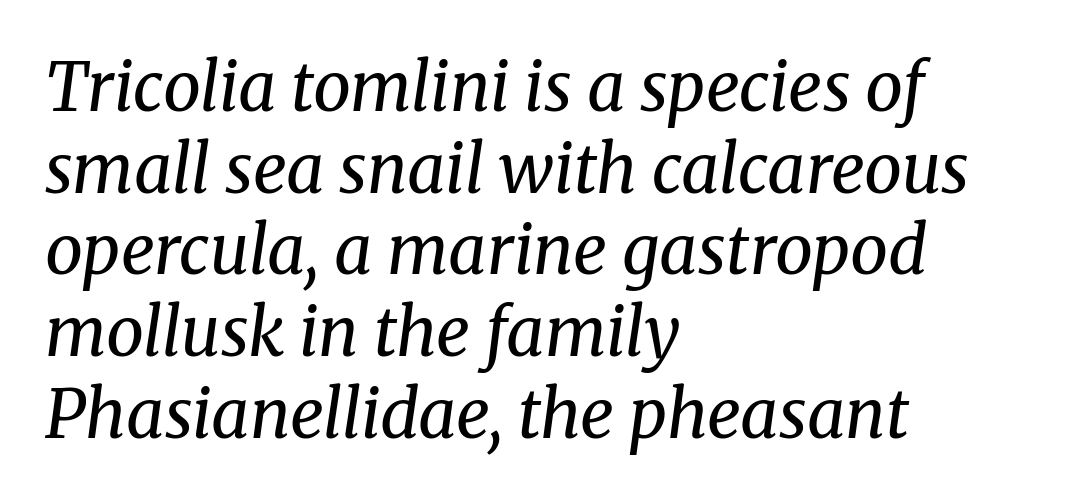
Q: Is the text bold? A: No.
Q: Is the text italic (slanted)? A: Yes, it leans right by about 8 degrees.
Q: Is the typeface a serif or a sans-serif typeface? A: Serif.
Q: Is the text underlined? A: No.
Q: How is the paragraph aligned? A: Left-aligned.
Q: Is the spacing between letters normal or unusually wide? A: Normal.
Q: Width (condensed, normal, or wide)? A: Normal.
Q: Stroke contrast? A: Medium.
Q: x-height? A: Medium.
Q: Monospaced? A: No.
